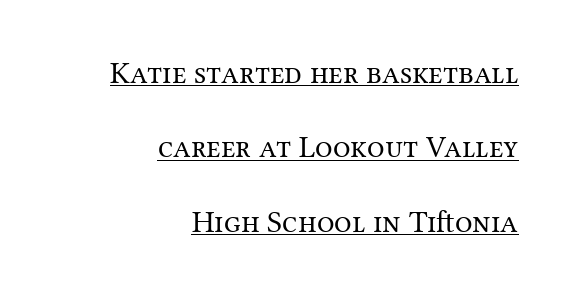
The image shows 31 px regular-weight serif type, upright; set right-aligned, loose line spacing (2.4x), normal letter spacing, underlined; medium stroke contrast and a medium x-height.
